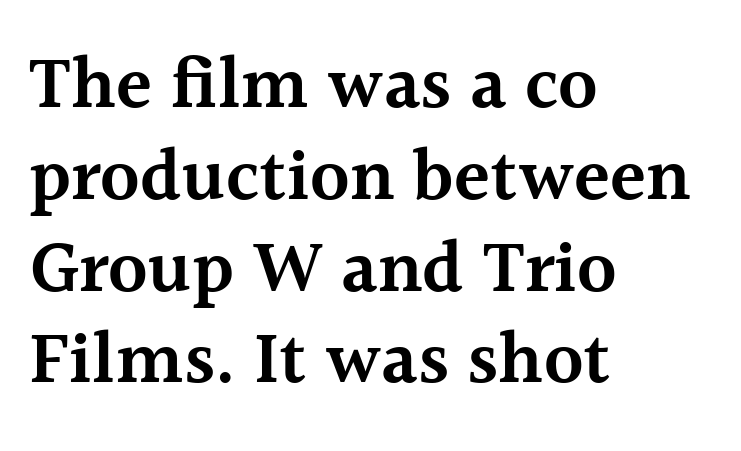
Q: Is the text bold? A: Semi-bold.
Q: Is the text italic (slanted)? A: No, it is upright.
Q: Is the typeface a serif or a sans-serif typeface? A: Serif.
Q: Is the text underlined? A: No.
Q: How is the paragraph aligned? A: Left-aligned.
Q: Is the spacing between letters normal or unusually wide? A: Normal.
Q: Width (condensed, normal, or wide)? A: Normal.
Q: x-height? A: Medium.
Q: Monospaced? A: No.
